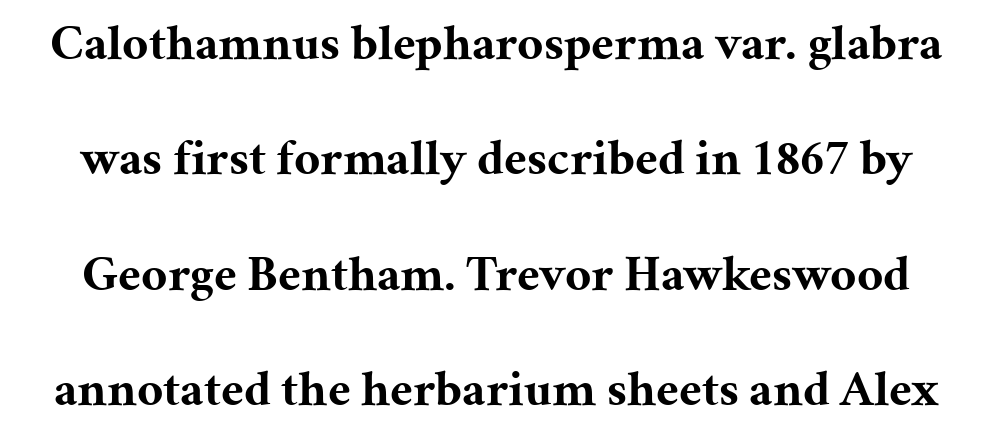
Q: Is the text bold? A: Yes.
Q: Is the text italic (slanted)? A: No, it is upright.
Q: Is the typeface a serif or a sans-serif typeface? A: Serif.
Q: Is the text underlined? A: No.
Q: Is the spacing between letters normal or unusually wide? A: Normal.
Q: Is the spacing between lines tight, normal or loose? A: Loose.
Q: Width (condensed, normal, or wide)? A: Normal.
Q: Stroke contrast? A: Medium.
Q: x-height? A: Medium.
Q: Monospaced? A: No.
